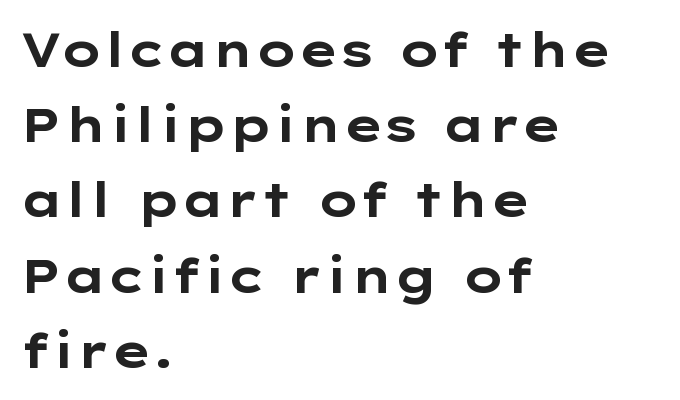
{"serif": "no", "italic": "no", "bold": "yes", "weight": "bold", "width": "wide", "stroke_contrast": "low", "x_height": "medium", "monospaced": "no", "underline": "no", "align": "left", "line_spacing": "normal", "line_spacing_ratio": 1.6, "letter_spacing": "normal", "letter_spacing_em": 0.0, "glyph_px": 47}
